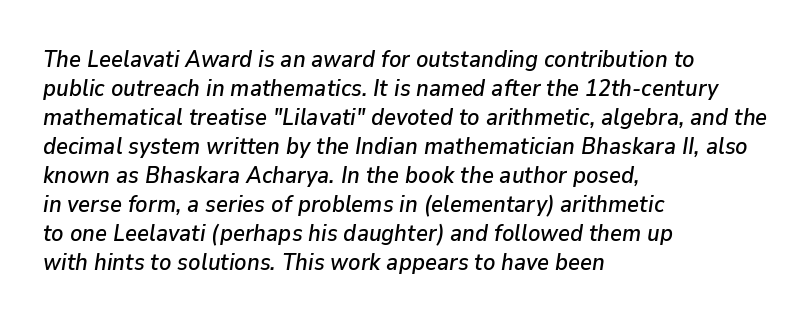
{"italic": "yes", "lean": "right", "slant_degrees": 9, "underline": "no", "align": "left", "line_spacing": "normal", "line_spacing_ratio": 1.26, "letter_spacing": "normal", "letter_spacing_em": 0.0, "glyph_px": 23}
